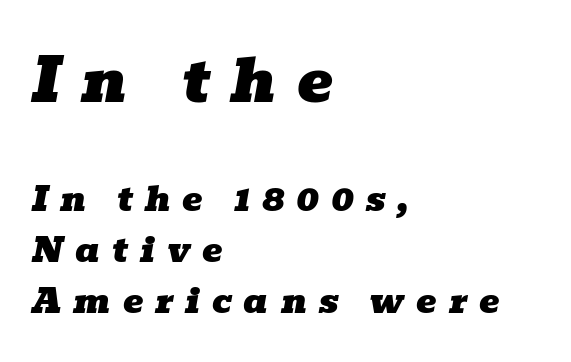
{"serif": "yes", "italic": "yes", "lean": "right", "slant_degrees": 10, "width": "wide", "stroke_contrast": "low", "x_height": "medium", "monospaced": "no", "underline": "no", "align": "left", "line_spacing": "normal", "line_spacing_ratio": 1.51, "letter_spacing": "wide", "letter_spacing_em": 0.35, "larger_block": "first", "size_ratio": 1.76, "glyph_px": 60}
